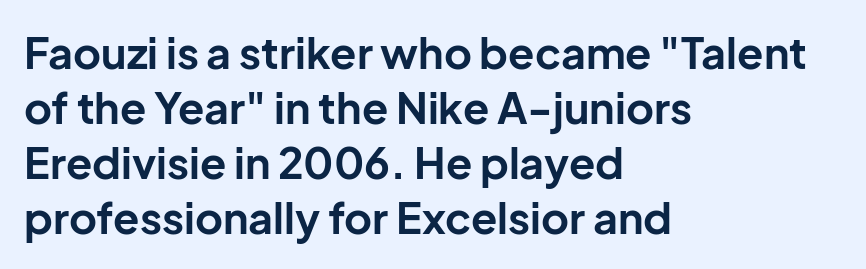
{"serif": "no", "italic": "no", "bold": "yes", "weight": "bold", "width": "normal", "stroke_contrast": "low", "x_height": "medium", "monospaced": "no", "underline": "no", "align": "left", "line_spacing": "normal", "line_spacing_ratio": 1.28, "letter_spacing": "normal", "letter_spacing_em": 0.0, "glyph_px": 43}
